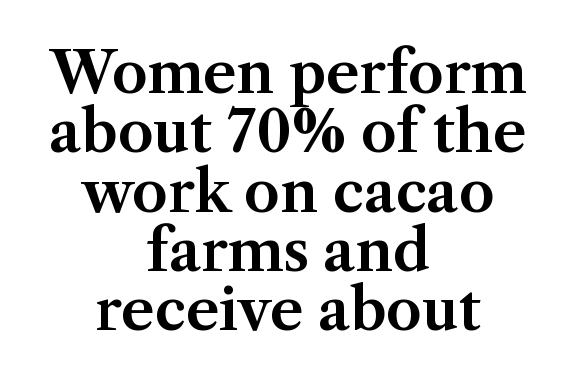
Q: Is the text italic (slanted)? A: No, it is upright.
Q: Is the typeface a serif or a sans-serif typeface? A: Serif.
Q: Is the text underlined? A: No.
Q: How is the paragraph aligned? A: Centered.
Q: Is the spacing between letters normal or unusually wide? A: Normal.
Q: Is the spacing between lines tight, normal or loose? A: Tight.
Q: Width (condensed, normal, or wide)? A: Normal.
Q: Stroke contrast? A: Medium.
Q: x-height? A: Medium.
Q: Monospaced? A: No.
